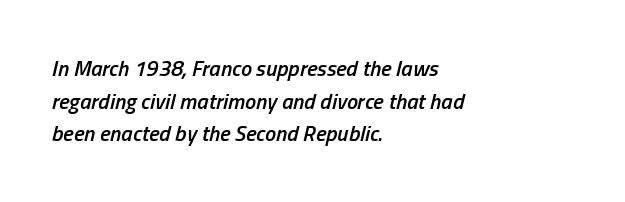
Alignment: flush left. Compared with an ordinary text face, these strokes are moderately heavier — a semibold. Bare-footed words on every line. If you drew a line through each stem, it would be angled.
